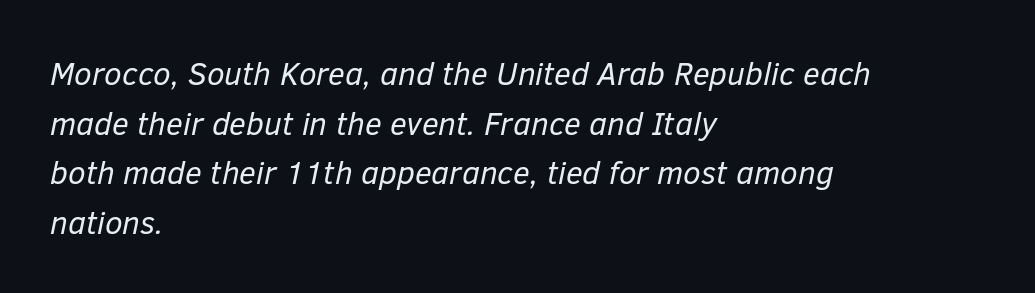
The image shows 32 px regular-weight type, italic (leaning right); set left-aligned, normal line spacing (1.55x), normal letter spacing, not underlined; low stroke contrast and a medium x-height.
